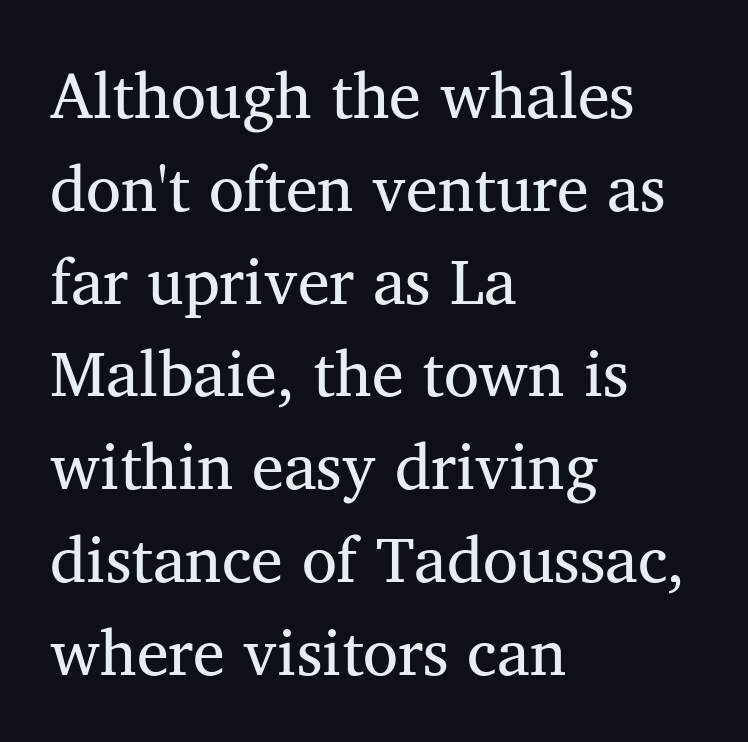
The image shows 64 px regular-weight serif type, upright; set left-aligned, normal line spacing (1.45x), normal letter spacing, not underlined; medium stroke contrast and a medium x-height.
